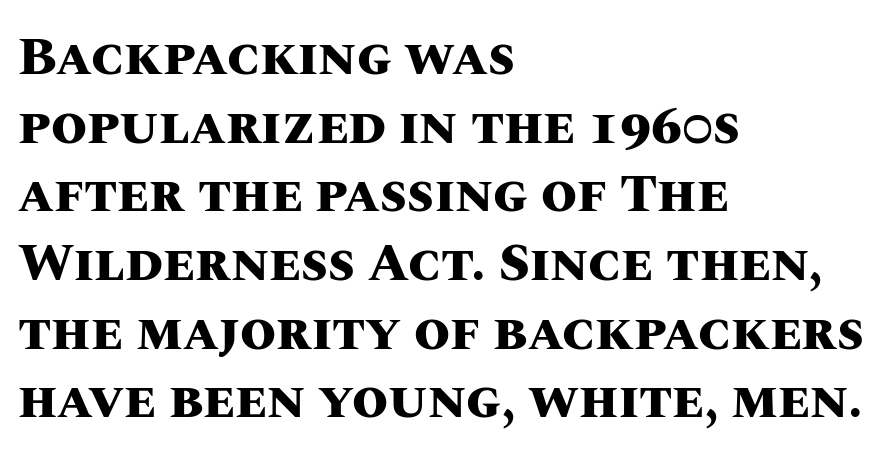
Q: Is the text bold? A: Yes.
Q: Is the text italic (slanted)? A: No, it is upright.
Q: Is the text underlined? A: No.
Q: How is the paragraph aligned? A: Left-aligned.
Q: Is the spacing between letters normal or unusually wide? A: Normal.
Q: Is the spacing between lines tight, normal or loose? A: Normal.
Q: Width (condensed, normal, or wide)? A: Normal.
Q: Stroke contrast? A: Medium.
Q: x-height? A: Large.
Q: Monospaced? A: No.
